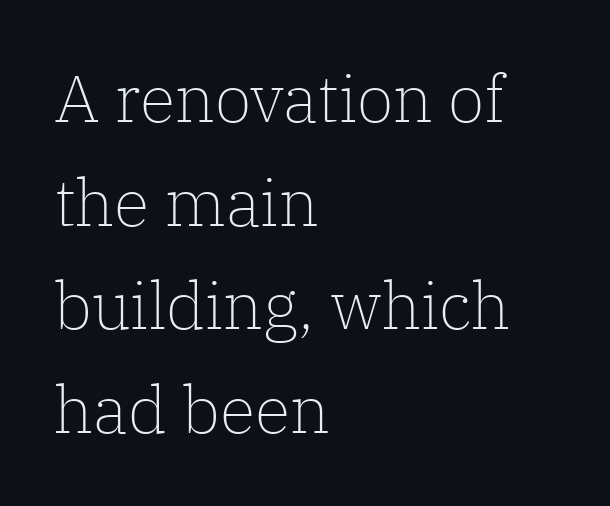
Q: Is the text bold? A: No.
Q: Is the text italic (slanted)? A: No, it is upright.
Q: Is the typeface a serif or a sans-serif typeface? A: Serif.
Q: Is the text underlined? A: No.
Q: How is the paragraph aligned? A: Left-aligned.
Q: Is the spacing between letters normal or unusually wide? A: Normal.
Q: Is the spacing between lines tight, normal or loose? A: Normal.
Q: Width (condensed, normal, or wide)? A: Normal.
Q: Stroke contrast? A: Low.
Q: x-height? A: Medium.
Q: Monospaced? A: No.
